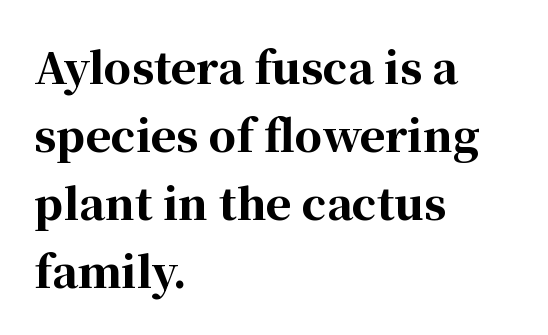
The image shows 43 px bold serif type, upright; set left-aligned, normal line spacing (1.58x), normal letter spacing, not underlined; high stroke contrast and a medium x-height.
